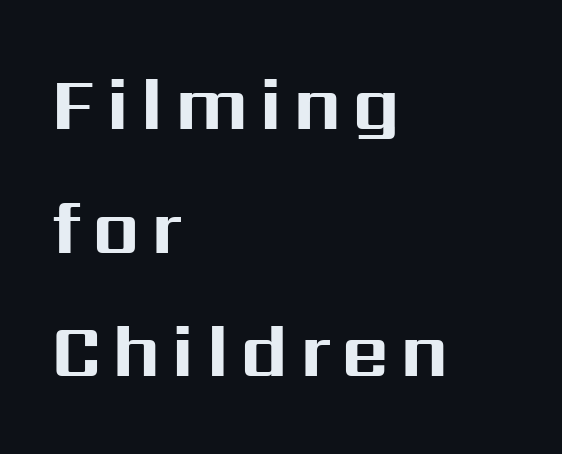
{"serif": "no", "italic": "no", "bold": "yes", "weight": "bold", "width": "normal", "stroke_contrast": "medium", "x_height": "medium", "monospaced": "no", "underline": "no", "align": "left", "line_spacing": "normal", "line_spacing_ratio": 1.67, "glyph_px": 74}
